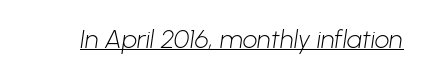
{"bold": "no", "underline": "yes", "letter_spacing": "normal", "letter_spacing_em": 0.0, "glyph_px": 26}
